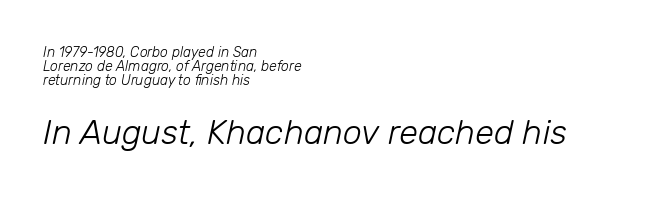
Leading is clearly below the norm, producing a dense column. Note the varied advance widths — an 'i' is clearly narrower than an 'm'. Is the stroke heavy? The answer is a plain regular-or-lighter. Reading top to bottom, the characters get bigger at the block break. The gaps between neighbouring characters are ordinary and unremarkable.
